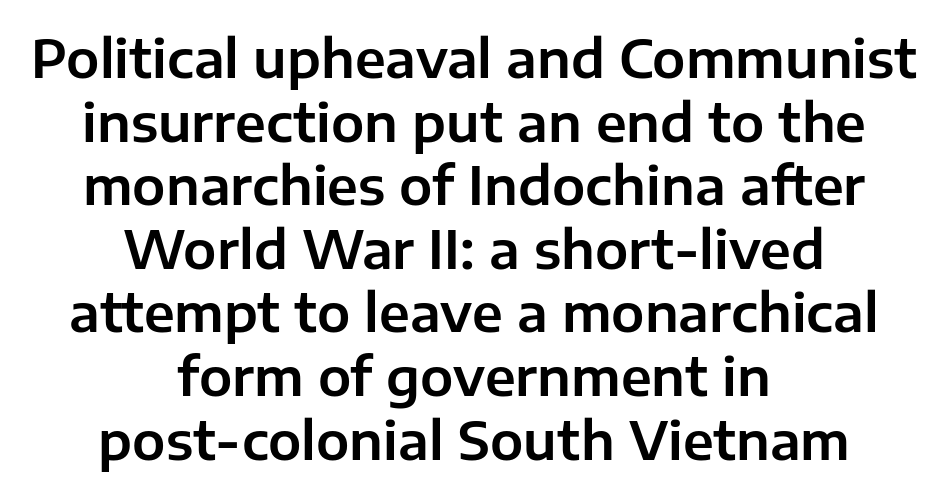
Alignment: centered. Words float on clear page, feet unadorned. The type is set solid horizontally, with unmodified tracking. Every character sits straight up, as roman type does. Each letter keeps its own natural width here, so spacing adapts to shape. You can tell from the bare stems that sans-serif type was used.
